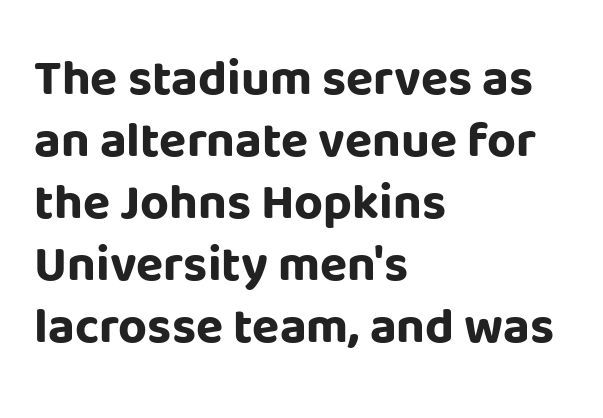
The image shows 50 px bold sans-serif type, upright; set left-aligned, line spacing 1.24x, normal letter spacing, not underlined; low stroke contrast and a large x-height.
